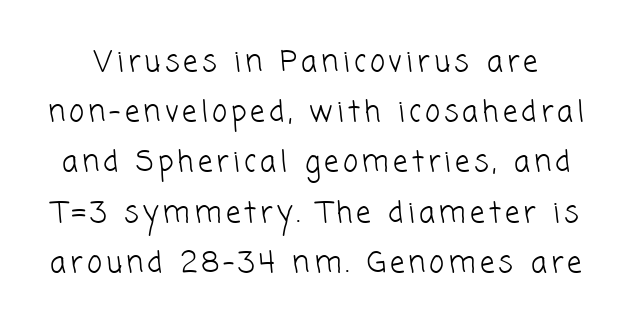
This is sans-serif lettering, the kind often seen on screens and signage. Clear beneath every line of the passage. You could not count columns in this text — the font is proportionally spaced. The weight would be labelled regular, book, light, or lighter still.
